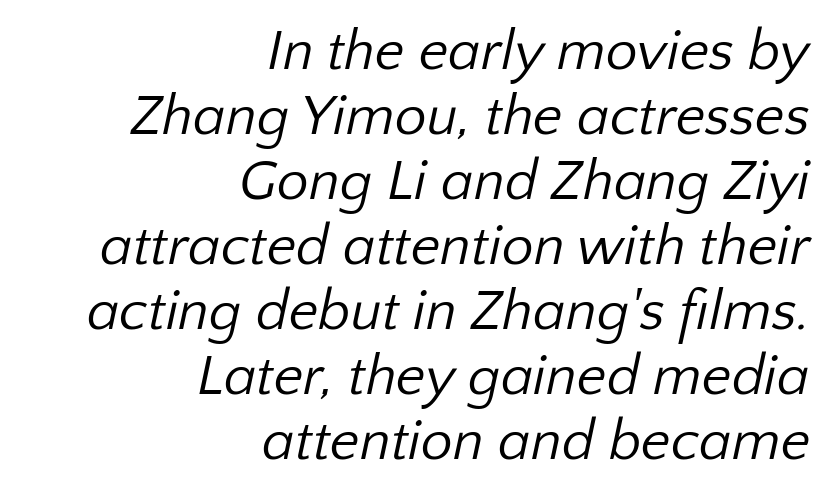
The image shows 57 px regular-weight sans-serif type; set right-aligned, tight line spacing (1.14x), normal letter spacing, not underlined; low stroke contrast and a medium x-height.
